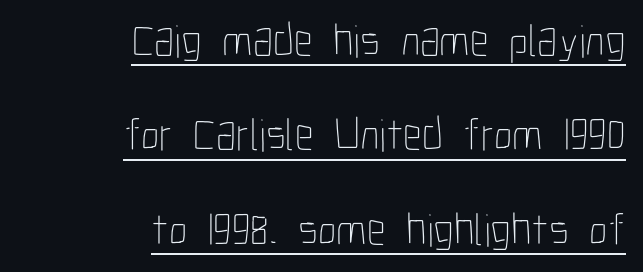
The image shows 46 px thin, condensed type, upright; set right-aligned, loose line spacing (2.05x), normal letter spacing, underlined; low stroke contrast and a medium x-height.
